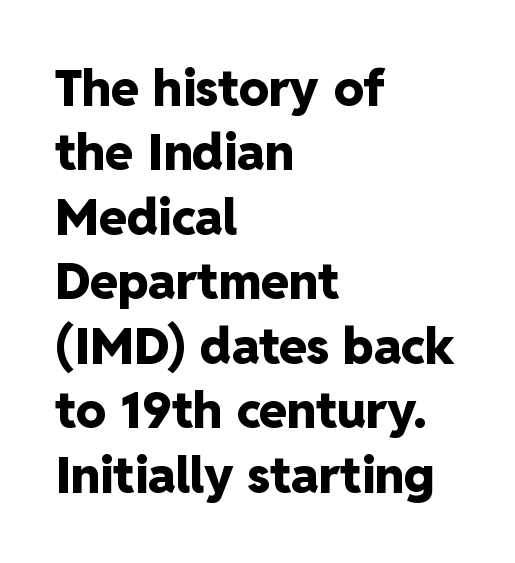
The image shows 50 px heavy sans-serif type, upright; set left-aligned, normal line spacing (1.29x), normal letter spacing, not underlined; low stroke contrast and a medium x-height.
